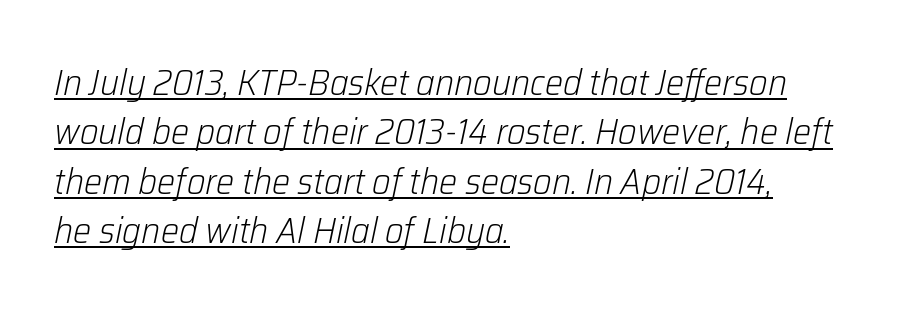
Q: Is the text bold? A: No.
Q: Is the text italic (slanted)? A: Yes, it leans right by about 12 degrees.
Q: Is the text underlined? A: Yes.
Q: How is the paragraph aligned? A: Left-aligned.
Q: Is the spacing between letters normal or unusually wide? A: Normal.
Q: Is the spacing between lines tight, normal or loose? A: Normal.
Q: Width (condensed, normal, or wide)? A: Normal.
Q: Stroke contrast? A: Low.
Q: x-height? A: Medium.
Q: Monospaced? A: No.
